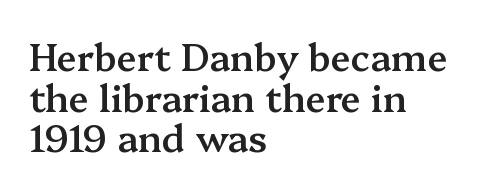
The image shows 37 px semibold serif type, upright; set left-aligned, tight line spacing (1.1x), normal letter spacing, not underlined; medium stroke contrast and a medium x-height.
